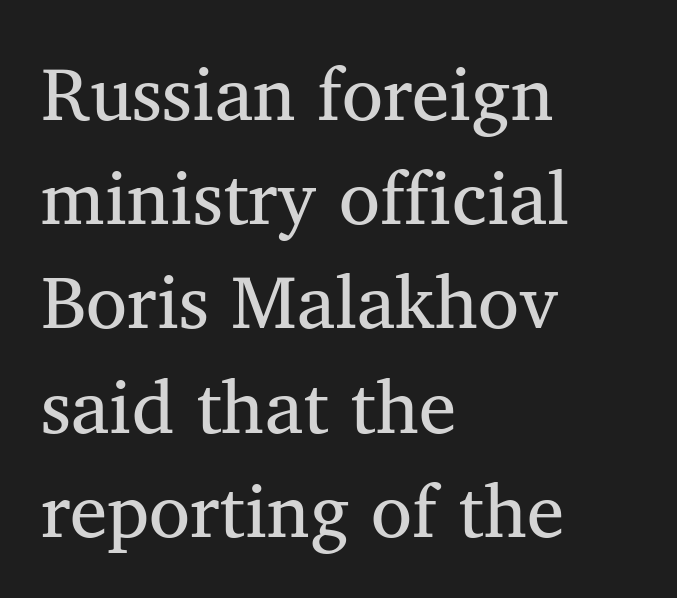
Quick note: underline off. Old-style or modern, the face here clearly has serifs. The type is set solid horizontally, with unmodified tracking. The paragraph shown leans on its left margin.
